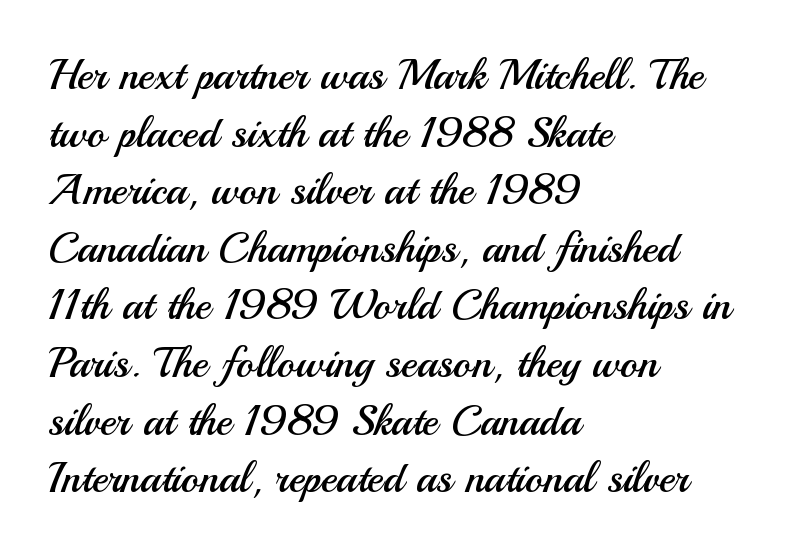
{"serif": "no", "bold": "no", "weight": "regular", "width": "normal", "stroke_contrast": "medium", "x_height": "small", "monospaced": "no", "underline": "no", "align": "left", "line_spacing": "normal", "line_spacing_ratio": 1.34, "letter_spacing": "normal", "letter_spacing_em": 0.0, "glyph_px": 43}
